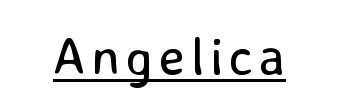
The image shows 52 px regular-weight sans-serif type, upright; set underlined; low stroke contrast and a medium x-height.
